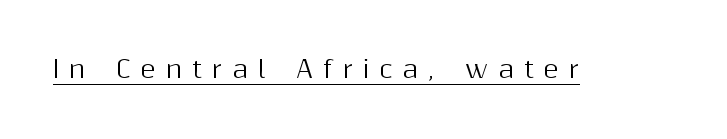
{"italic": "no", "underline": "yes", "letter_spacing": "wide", "letter_spacing_em": 0.41, "glyph_px": 24}
